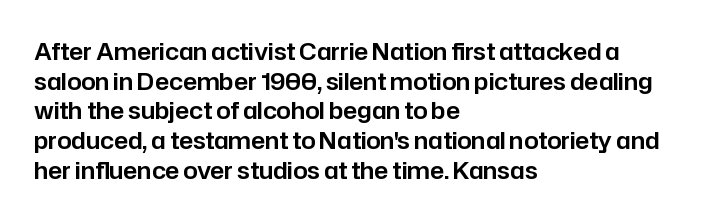
Q: Is the text italic (slanted)? A: No, it is upright.
Q: Is the text underlined? A: No.
Q: How is the paragraph aligned? A: Left-aligned.
Q: Is the spacing between letters normal or unusually wide? A: Normal.
Q: Is the spacing between lines tight, normal or loose? A: Normal.
